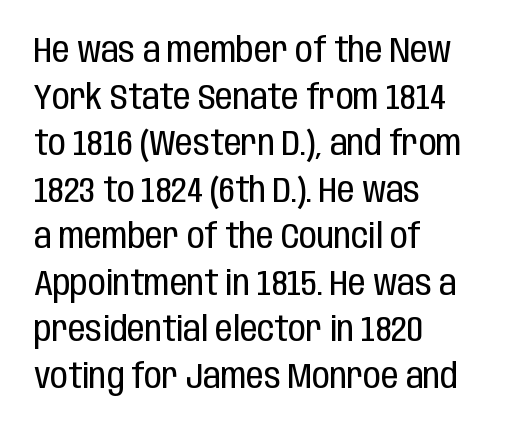
Q: Is the text bold? A: No.
Q: Is the text italic (slanted)? A: No, it is upright.
Q: Is the typeface a serif or a sans-serif typeface? A: Sans-serif.
Q: Is the text underlined? A: No.
Q: How is the paragraph aligned? A: Left-aligned.
Q: Is the spacing between letters normal or unusually wide? A: Normal.
Q: Is the spacing between lines tight, normal or loose? A: Normal.
Q: Width (condensed, normal, or wide)? A: Condensed.
Q: Stroke contrast? A: Low.
Q: x-height? A: Large.
Q: Monospaced? A: No.
